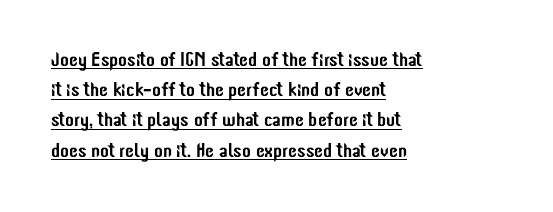
{"italic": "no", "underline": "yes", "align": "left", "line_spacing": "normal", "line_spacing_ratio": 1.51, "letter_spacing": "normal", "letter_spacing_em": 0.0, "glyph_px": 20}
